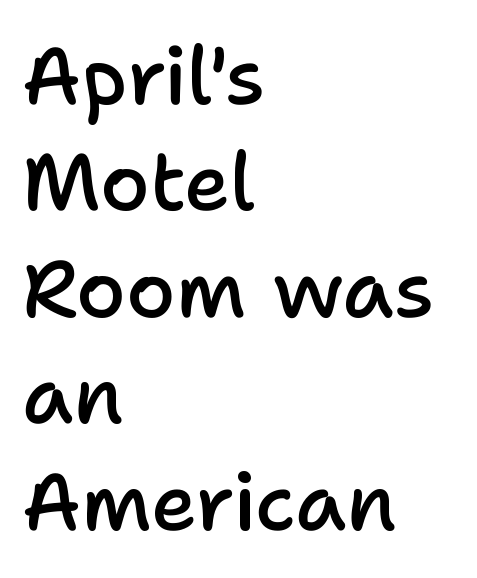
{"serif": "no", "italic": "no", "bold": "semi", "weight": "semibold", "width": "normal", "stroke_contrast": "low", "x_height": "medium", "monospaced": "no", "underline": "no", "align": "left", "line_spacing": "normal", "line_spacing_ratio": 1.33, "letter_spacing": "normal", "letter_spacing_em": 0.0, "glyph_px": 80}
